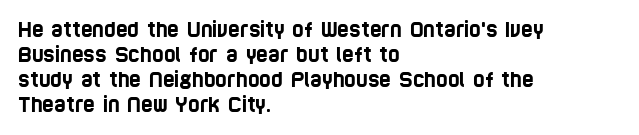
Words float on clear page, feet unadorned. Leftover space on each line is placed entirely after the last word. Short note: letters normally spaced. A normal amount of white space separates one row of letters from the next.
